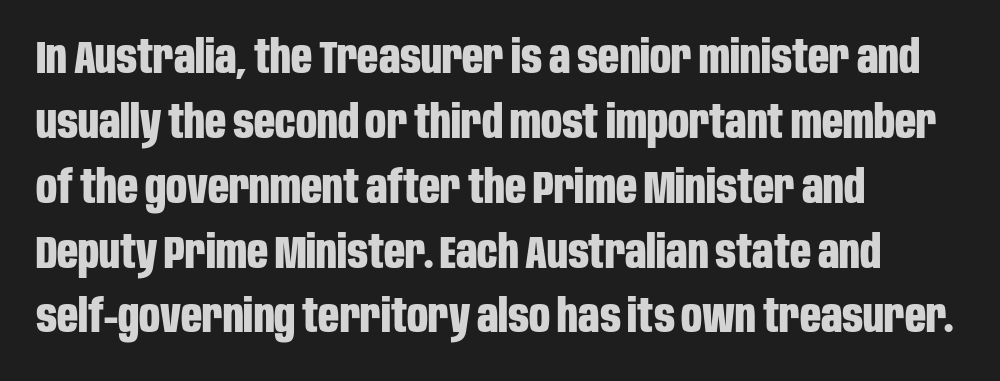
A normal amount of white space separates one row of letters from the next. The compositor pushed each line to the left boundary. Default kerning and tracking; the words read as compact shapes. Type without underlining. Heavy-handed strokes throughout: this text is bold. Classification — sans serif.
